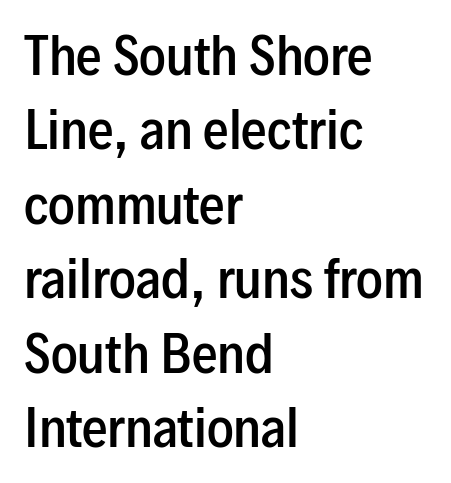
Q: Is the text bold? A: Semi-bold.
Q: Is the text italic (slanted)? A: No, it is upright.
Q: Is the typeface a serif or a sans-serif typeface? A: Sans-serif.
Q: Is the text underlined? A: No.
Q: How is the paragraph aligned? A: Left-aligned.
Q: Is the spacing between letters normal or unusually wide? A: Normal.
Q: Is the spacing between lines tight, normal or loose? A: Normal.
Q: Width (condensed, normal, or wide)? A: Condensed.
Q: Stroke contrast? A: Low.
Q: x-height? A: Medium.
Q: Monospaced? A: No.
